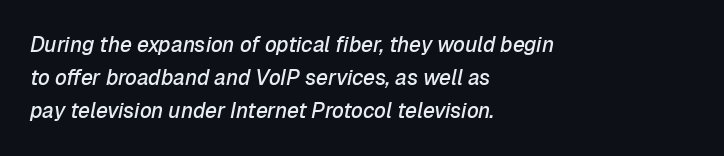
Q: Is the text bold? A: Semi-bold.
Q: Is the text italic (slanted)? A: Yes, it leans right by about 12 degrees.
Q: Is the text underlined? A: No.
Q: How is the paragraph aligned? A: Left-aligned.
Q: Is the spacing between letters normal or unusually wide? A: Normal.
Q: Is the spacing between lines tight, normal or loose? A: Normal.
